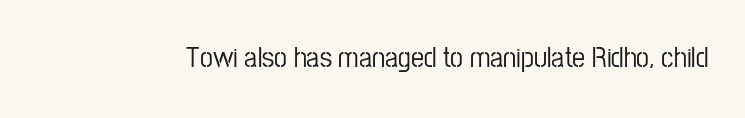
Q: Is the text italic (slanted)? A: No, it is upright.
Q: Is the typeface a serif or a sans-serif typeface? A: Sans-serif.
Q: Is the text underlined? A: No.
Q: Is the spacing between letters normal or unusually wide? A: Normal.
Q: Width (condensed, normal, or wide)? A: Condensed.
Q: Stroke contrast? A: Low.
Q: x-height? A: Medium.
Q: Monospaced? A: No.
